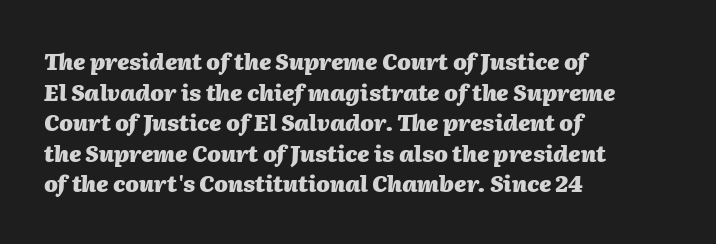
Caption: standard tracking, unaltered. One-word summary of the alignment: left. Rule under the text: the space is simply empty. Line spacing here is normal.
